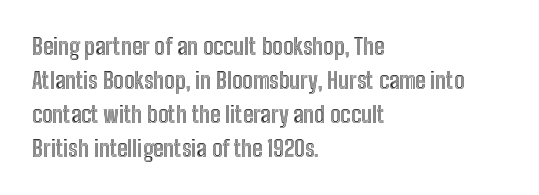
The image shows 23 px text type, upright; set left-aligned, normal line spacing (1.48x), normal letter spacing, not underlined.
